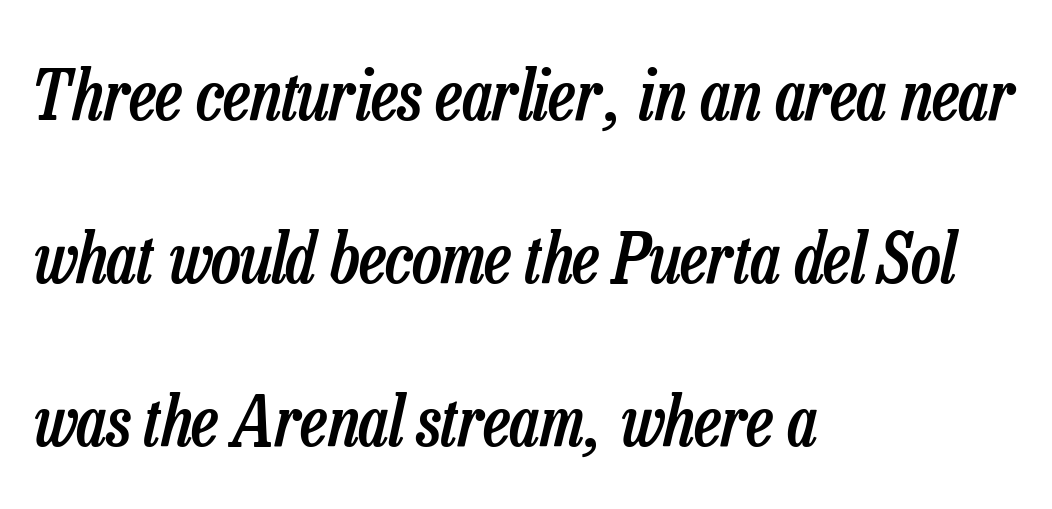
Q: Is the text bold? A: Semi-bold.
Q: Is the text italic (slanted)? A: Yes, it leans right by about 13 degrees.
Q: Is the text underlined? A: No.
Q: How is the paragraph aligned? A: Left-aligned.
Q: Is the spacing between letters normal or unusually wide? A: Normal.
Q: Is the spacing between lines tight, normal or loose? A: Loose.
Q: Width (condensed, normal, or wide)? A: Condensed.
Q: Stroke contrast? A: Low.
Q: x-height? A: Medium.
Q: Monospaced? A: No.
